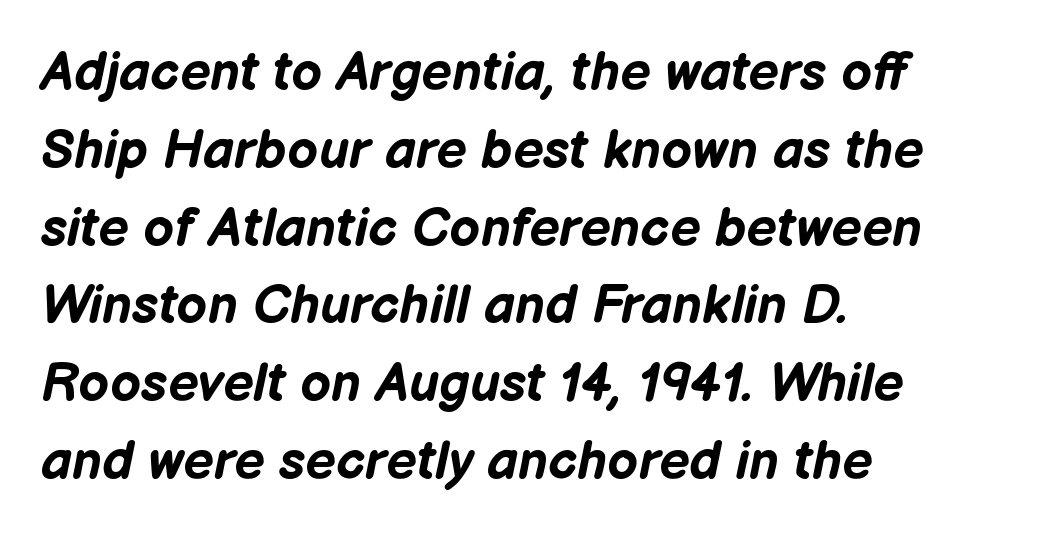
The image shows 54 px bold type, italic (leaning right); set left-aligned, normal line spacing (1.44x), normal letter spacing, not underlined; low stroke contrast and a medium x-height.
